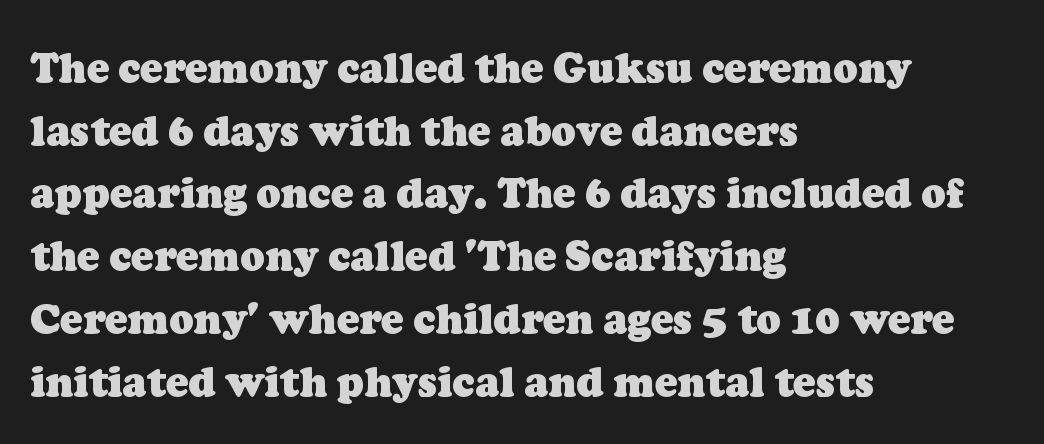
The tracking reads as untouched default to a designer's eye. Underline: absent. The ragged edge is on the right, which tells us the setting is flush left. A typesetter would call this leading conventional body-copy spacing. The sample has been set heavy, in full bold. This is serif lettering, the kind often seen in printed books.
